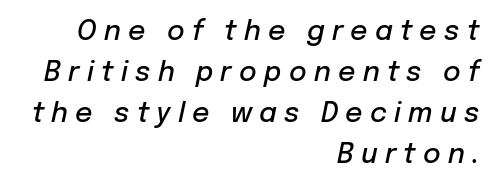
{"italic": "yes", "lean": "right", "slant_degrees": 12, "bold": "semi", "underline": "no", "align": "right", "line_spacing": "normal", "line_spacing_ratio": 1.52, "letter_spacing": "wide", "letter_spacing_em": 0.27, "glyph_px": 27}
